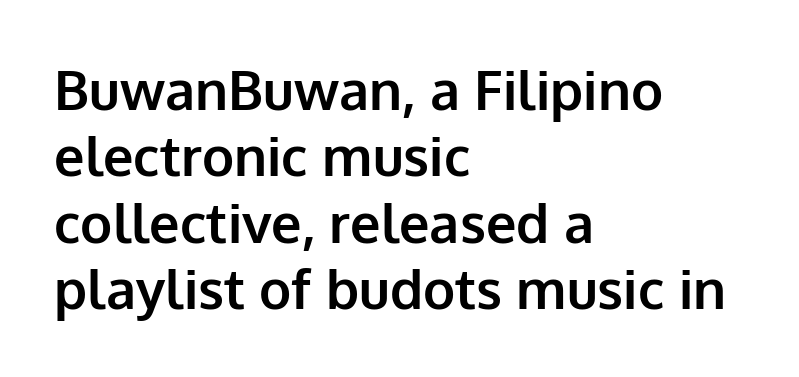
{"serif": "no", "italic": "no", "bold": "yes", "weight": "bold", "width": "normal", "stroke_contrast": "low", "x_height": "medium", "monospaced": "no", "underline": "no", "align": "left", "line_spacing_ratio": 1.23, "letter_spacing": "normal", "letter_spacing_em": 0.0, "glyph_px": 54}
